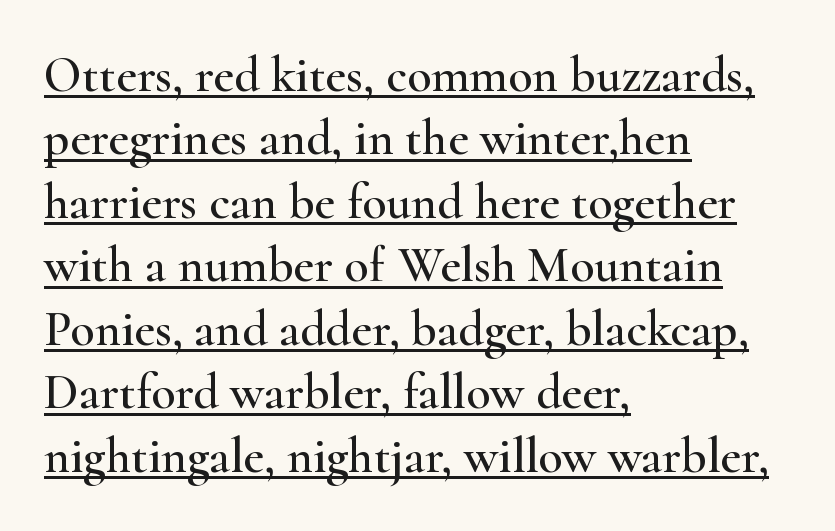
The image shows 50 px wide serif type, upright; set left-aligned, normal line spacing (1.27x), normal letter spacing, underlined; high stroke contrast and a small x-height.
